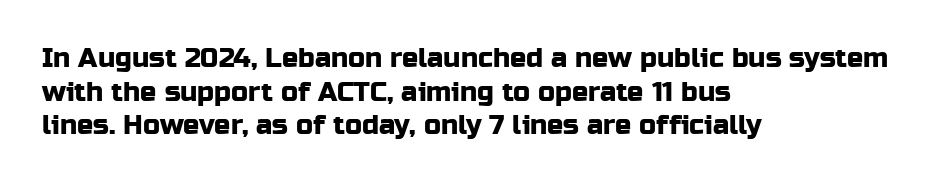
{"italic": "no", "underline": "no", "align": "left", "line_spacing": "normal", "line_spacing_ratio": 1.25, "letter_spacing": "normal", "letter_spacing_em": 0.0, "glyph_px": 27}
